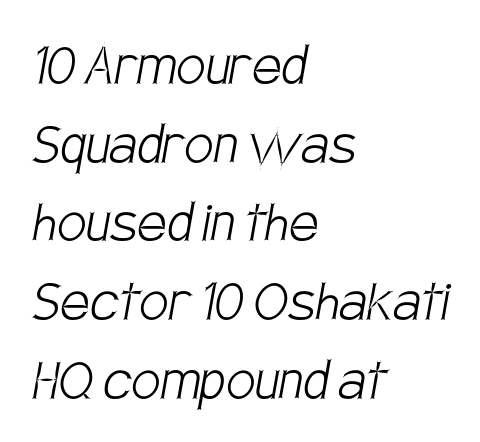
Visually the block forms a straight wall on the left and a jagged coastline on the right. These lines are composed in type without serifs. Type without underlining. Spacing between characters is what you'd get straight out of the box. Is the stroke heavy? The answer is a plain regular-or-lighter.
